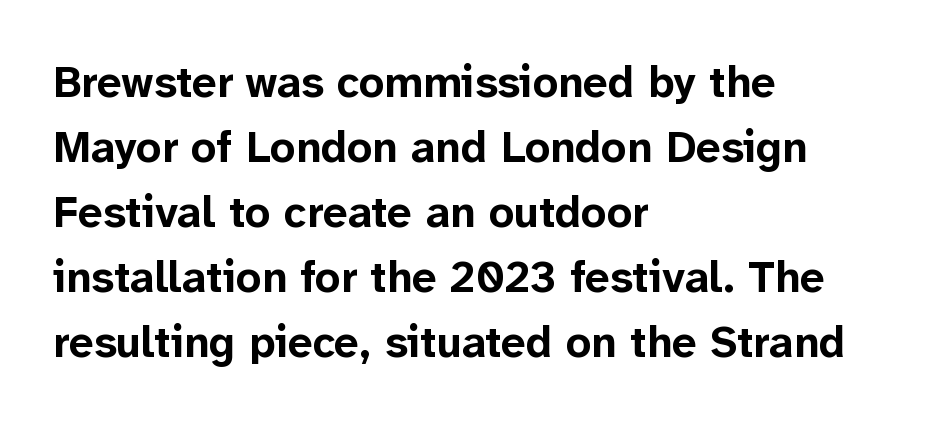
Q: Is the text bold? A: Yes.
Q: Is the text italic (slanted)? A: No, it is upright.
Q: Is the typeface a serif or a sans-serif typeface? A: Sans-serif.
Q: Is the text underlined? A: No.
Q: How is the paragraph aligned? A: Left-aligned.
Q: Is the spacing between letters normal or unusually wide? A: Normal.
Q: Is the spacing between lines tight, normal or loose? A: Normal.
Q: Width (condensed, normal, or wide)? A: Normal.
Q: Stroke contrast? A: Low.
Q: x-height? A: Medium.
Q: Monospaced? A: No.
